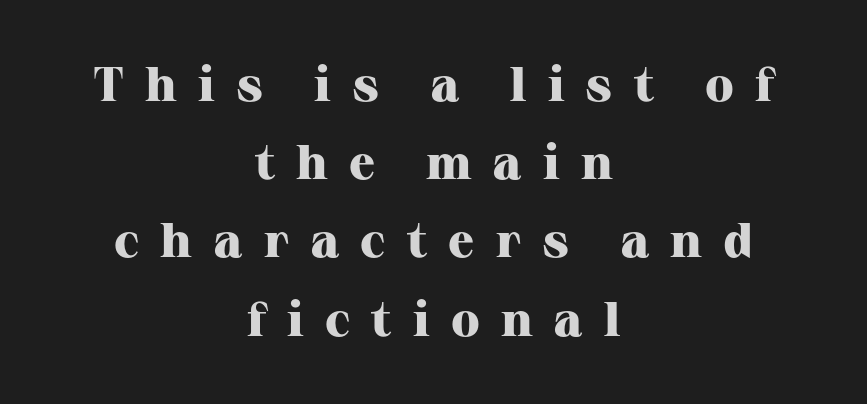
The image shows 48 px heavy serif type, upright; set centered, normal line spacing (1.63x), unusually wide letter spacing (+0.44 em), not underlined; high stroke contrast and a medium x-height.
